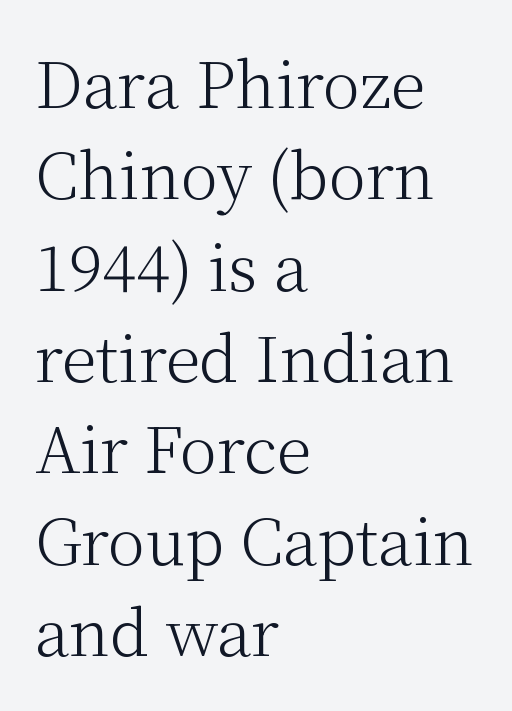
{"serif": "yes", "italic": "no", "bold": "no", "weight": "light", "width": "normal", "stroke_contrast": "medium", "x_height": "medium", "monospaced": "no", "underline": "no", "align": "left", "line_spacing": "normal", "line_spacing_ratio": 1.45, "letter_spacing": "normal", "letter_spacing_em": 0.0, "glyph_px": 63}
